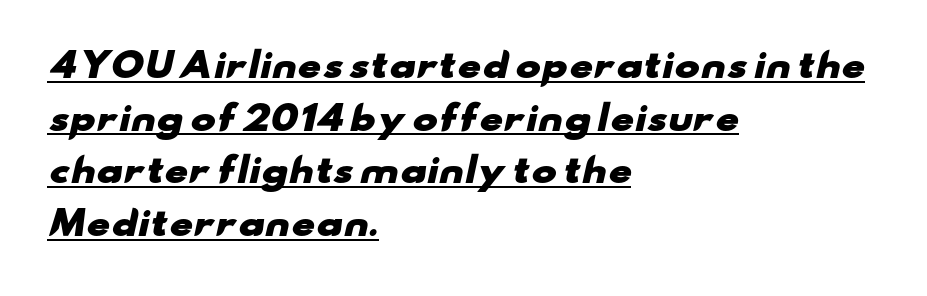
Q: Is the text bold? A: Yes.
Q: Is the typeface a serif or a sans-serif typeface? A: Sans-serif.
Q: Is the text underlined? A: Yes.
Q: How is the paragraph aligned? A: Left-aligned.
Q: Is the spacing between letters normal or unusually wide? A: Normal.
Q: Is the spacing between lines tight, normal or loose? A: Normal.
Q: Width (condensed, normal, or wide)? A: Wide.
Q: Stroke contrast? A: Low.
Q: x-height? A: Small.
Q: Monospaced? A: No.
